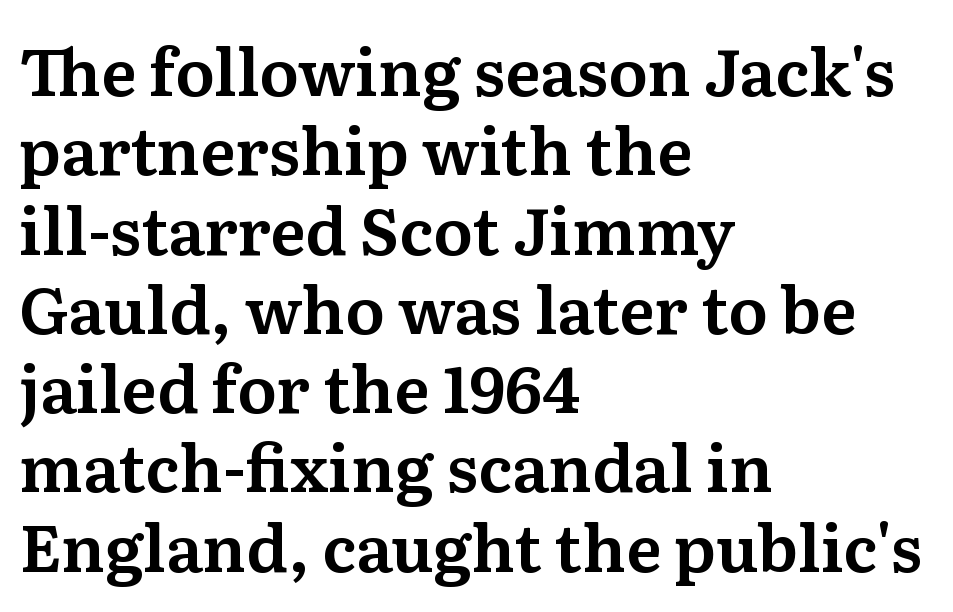
Q: Is the text italic (slanted)? A: No, it is upright.
Q: Is the typeface a serif or a sans-serif typeface? A: Serif.
Q: Is the text underlined? A: No.
Q: How is the paragraph aligned? A: Left-aligned.
Q: Is the spacing between letters normal or unusually wide? A: Normal.
Q: Width (condensed, normal, or wide)? A: Normal.
Q: Stroke contrast? A: Medium.
Q: x-height? A: Medium.
Q: Monospaced? A: No.
